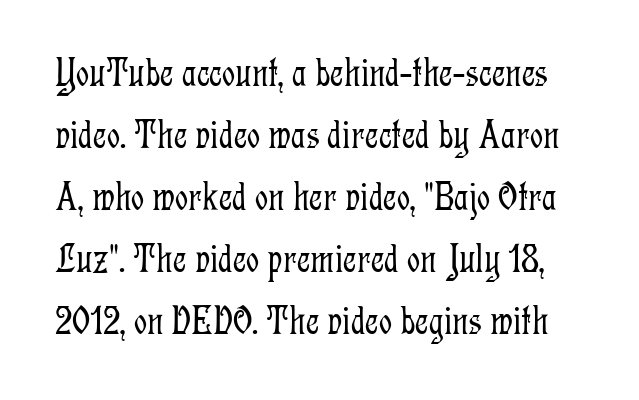
Q: Is the text bold? A: No.
Q: Is the text italic (slanted)? A: No, it is upright.
Q: Is the typeface a serif or a sans-serif typeface? A: Serif.
Q: Is the text underlined? A: No.
Q: Is the spacing between letters normal or unusually wide? A: Normal.
Q: Is the spacing between lines tight, normal or loose? A: Normal.
Q: Width (condensed, normal, or wide)? A: Condensed.
Q: Stroke contrast? A: Low.
Q: x-height? A: Medium.
Q: Monospaced? A: No.
